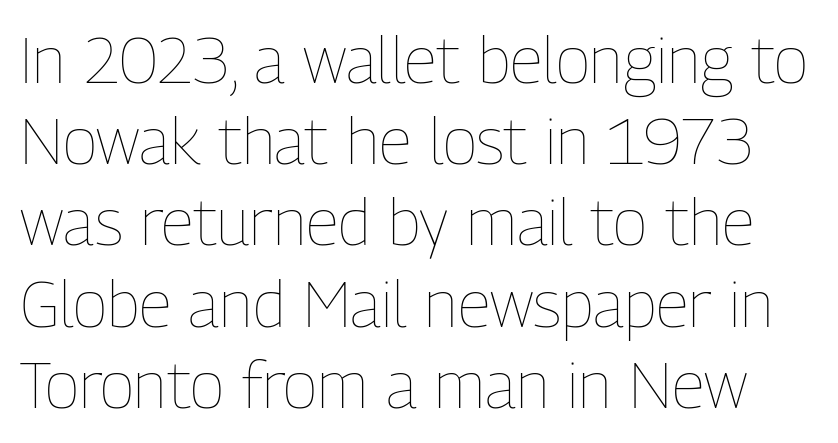
{"italic": "no", "bold": "no", "weight": "thin", "width": "condensed", "stroke_contrast": "low", "x_height": "medium", "monospaced": "no", "underline": "no", "line_spacing": "normal", "line_spacing_ratio": 1.25, "letter_spacing": "normal", "letter_spacing_em": 0.0, "glyph_px": 65}
